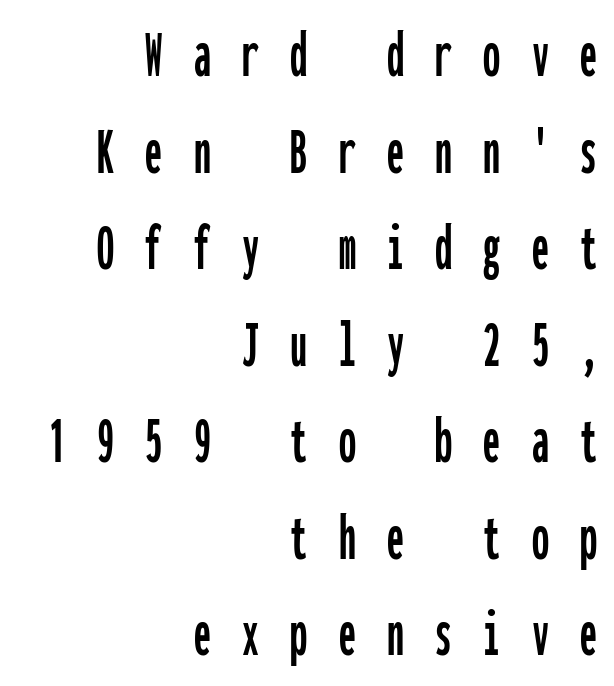
Q: Is the text italic (slanted)? A: No, it is upright.
Q: Is the typeface a serif or a sans-serif typeface? A: Sans-serif.
Q: Is the text underlined? A: No.
Q: How is the paragraph aligned? A: Right-aligned.
Q: Is the spacing between letters normal or unusually wide? A: Unusually wide.
Q: Is the spacing between lines tight, normal or loose? A: Normal.
Q: Width (condensed, normal, or wide)? A: Condensed.
Q: Stroke contrast? A: Low.
Q: x-height? A: Medium.
Q: Monospaced? A: Yes.
